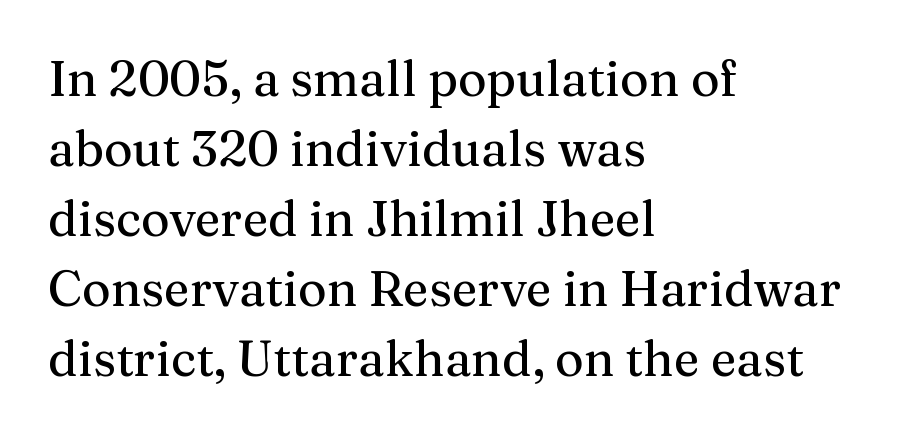
{"serif": "yes", "italic": "no", "width": "normal", "stroke_contrast": "medium", "x_height": "medium", "monospaced": "no", "underline": "no", "align": "left", "line_spacing": "normal", "line_spacing_ratio": 1.43, "letter_spacing": "normal", "letter_spacing_em": 0.0, "glyph_px": 49}
